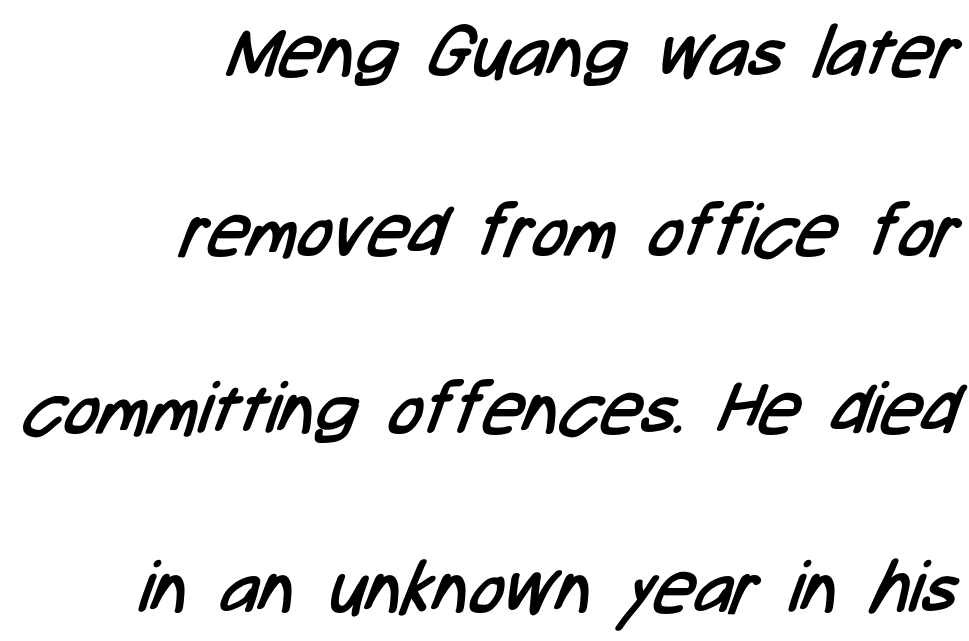
If you drew a ruler down the right edge, every line would touch it. The block of text is sparse from top to bottom, with ample space between rows. The strokes are not fattened; the text isn't bold. Think of a printed novel: that variable character pitch is what you see here.
